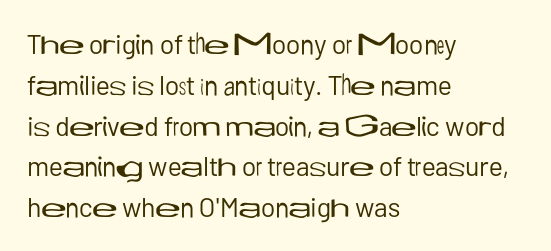
Q: Is the text bold? A: No.
Q: Is the text italic (slanted)? A: No, it is upright.
Q: Is the text underlined? A: No.
Q: How is the paragraph aligned? A: Left-aligned.
Q: Is the spacing between letters normal or unusually wide? A: Normal.
Q: Is the spacing between lines tight, normal or loose? A: Normal.
